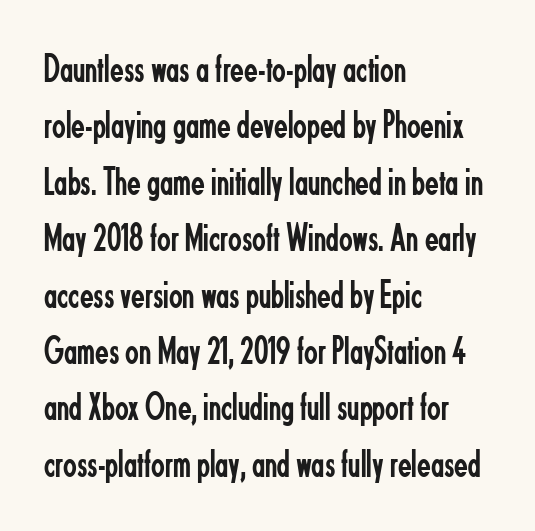
Weight: regular or lighter. Glyph-to-glyph distance matches everyday printed text. The face used here is proportionally spaced, like ordinary book or web type. The vertical gap from one line to the next is medium. Letters rest on an invisible, unmarked baseline. Typeset ragged right — the left edge is the straight one.
